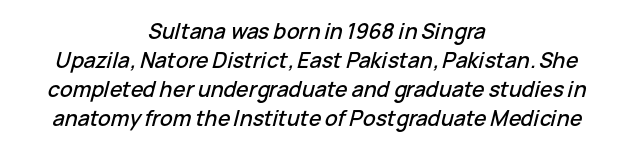
The image shows 21 px text type, italic (leaning right); set centered, normal line spacing (1.38x), normal letter spacing, not underlined.
